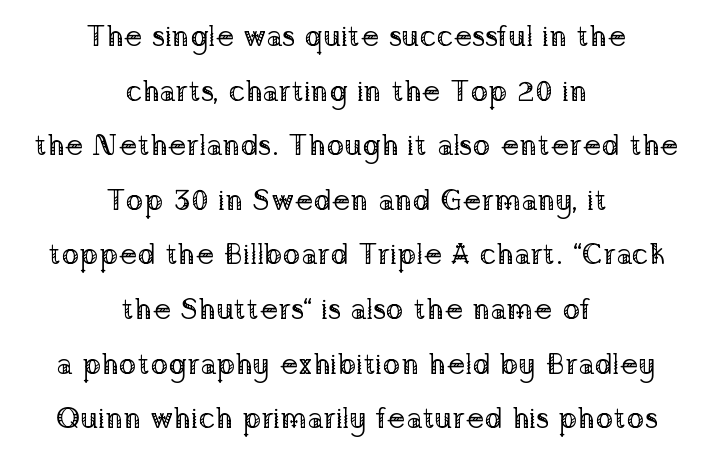
The image shows 30 px regular-weight serif type, upright; set centered, line spacing 1.82x, normal letter spacing, not underlined; low stroke contrast and a medium x-height.
